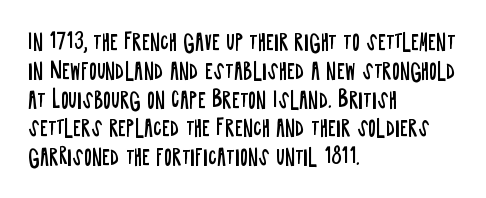
Q: Is the text bold? A: No.
Q: Is the text italic (slanted)? A: No, it is upright.
Q: Is the text underlined? A: No.
Q: How is the paragraph aligned? A: Left-aligned.
Q: Is the spacing between letters normal or unusually wide? A: Normal.
Q: Is the spacing between lines tight, normal or loose? A: Normal.
